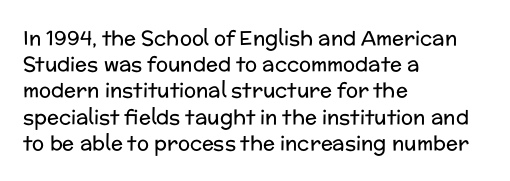
The image shows 20 px text type, upright; set left-aligned, normal line spacing (1.31x), normal letter spacing, not underlined.
